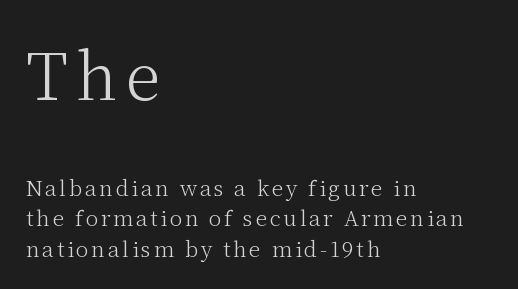
The image shows 64 px light serif type, upright; set left-aligned, normal line spacing (1.46x), not underlined; the first (top) block is 3.05x larger; medium stroke contrast and a medium x-height.
